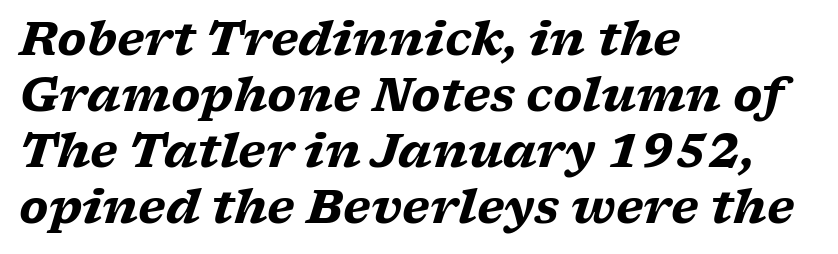
{"serif": "yes", "italic": "yes", "lean": "right", "slant_degrees": 17, "bold": "yes", "weight": "heavy", "width": "wide", "stroke_contrast": "low", "x_height": "medium", "monospaced": "no", "underline": "no", "align": "left", "line_spacing_ratio": 1.22, "letter_spacing": "normal", "letter_spacing_em": 0.0, "glyph_px": 46}
